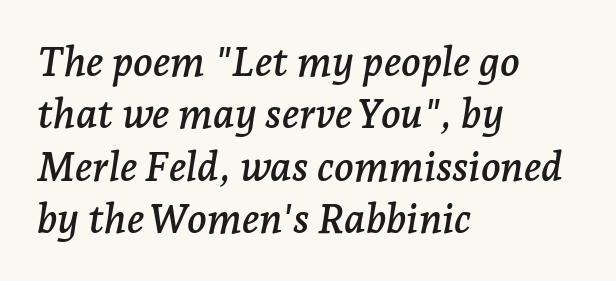
{"serif": "yes", "italic": "yes", "lean": "right", "slant_degrees": 7, "width": "normal", "stroke_contrast": "low", "x_height": "medium", "monospaced": "no", "underline": "no", "align": "left", "line_spacing": "normal", "line_spacing_ratio": 1.28, "letter_spacing": "normal", "letter_spacing_em": 0.0, "glyph_px": 41}
